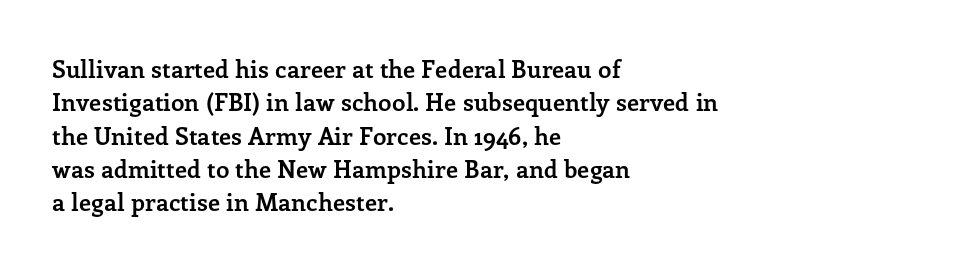
The image shows 24 px bold type, upright; set left-aligned, normal line spacing (1.39x), normal letter spacing, not underlined.
